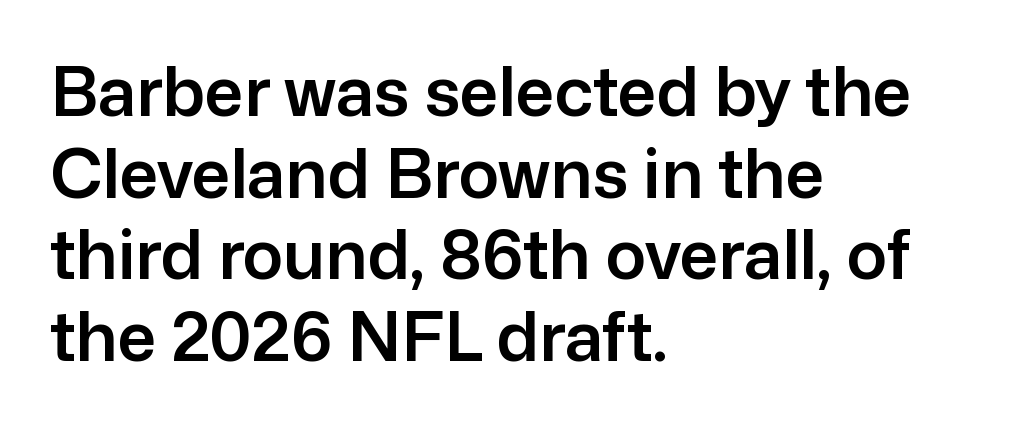
The paragraph shown leans on its left margin. Does the lettering tilt? It doesn't — this is upright. Check where the strokes stop: nothing finishes them off — pure sans. A typesetter would call this proportional, since set widths differ per character. Unmarked baselines from the first word to the last.
